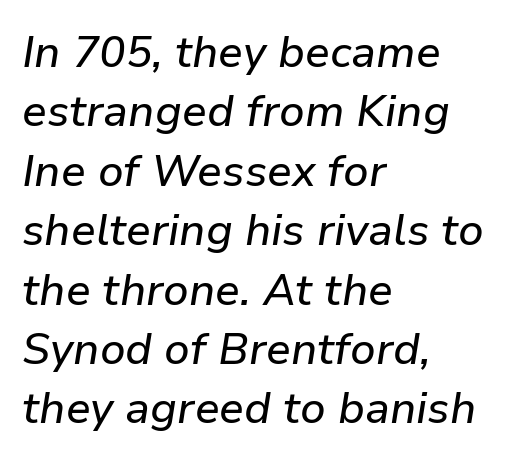
The image shows 44 px text type, italic (leaning right); set left-aligned, normal line spacing (1.35x), normal letter spacing, not underlined; low stroke contrast and a medium x-height.
